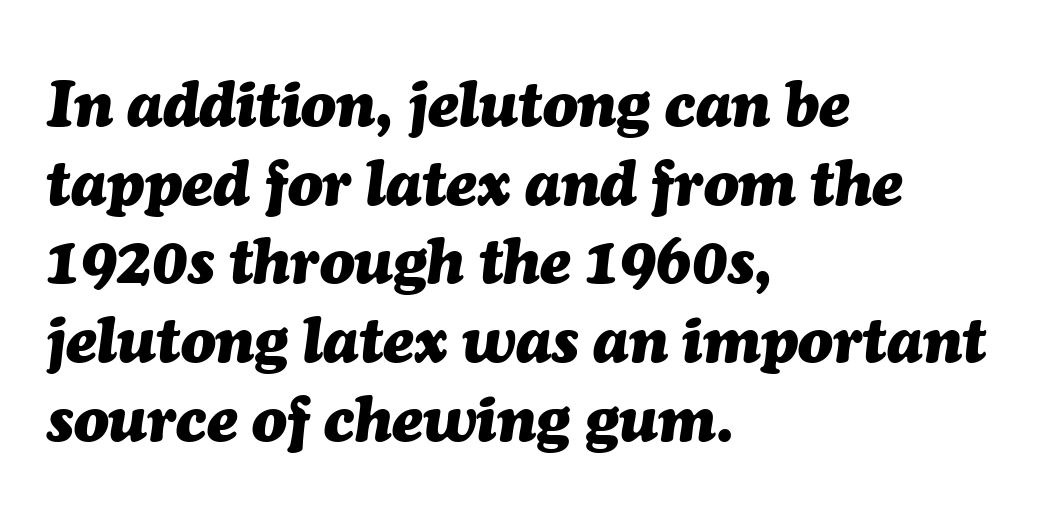
Notice how thick the strokes are: this is what a full bold looks like. A typesetter would call this proportional, since set widths differ per character. Short note: letters normally spaced. Underlining? Definitely not there.
